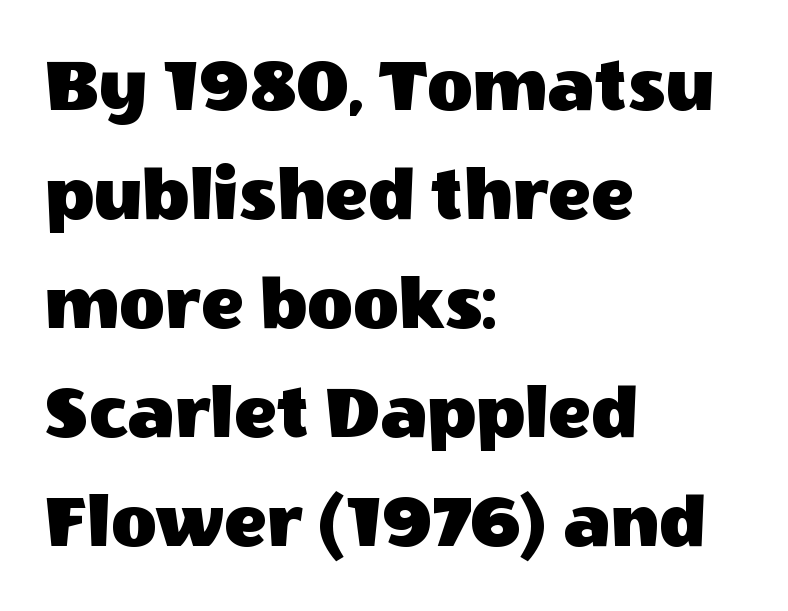
The lines sit at an ordinary, default distance from one another. The letters advance in unequal steps, a hallmark of proportional type. The gaps between neighbouring characters are ordinary and unremarkable. Every character sits straight up, as roman type does.
